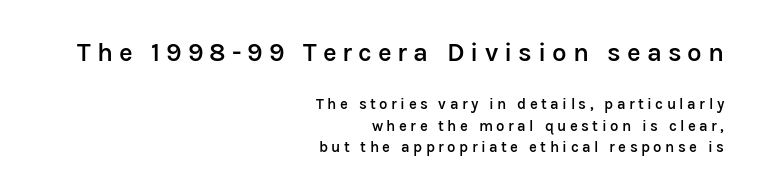
Q: Is the text bold? A: Semi-bold.
Q: Is the text italic (slanted)? A: No, it is upright.
Q: Is the text underlined? A: No.
Q: How is the paragraph aligned? A: Right-aligned.
Q: Is the spacing between letters normal or unusually wide? A: Unusually wide.
Q: Is the spacing between lines tight, normal or loose? A: Normal.
Q: Which block of text is set in a larger size, the first (top) or the second (bottom)? A: The first (top) one.
